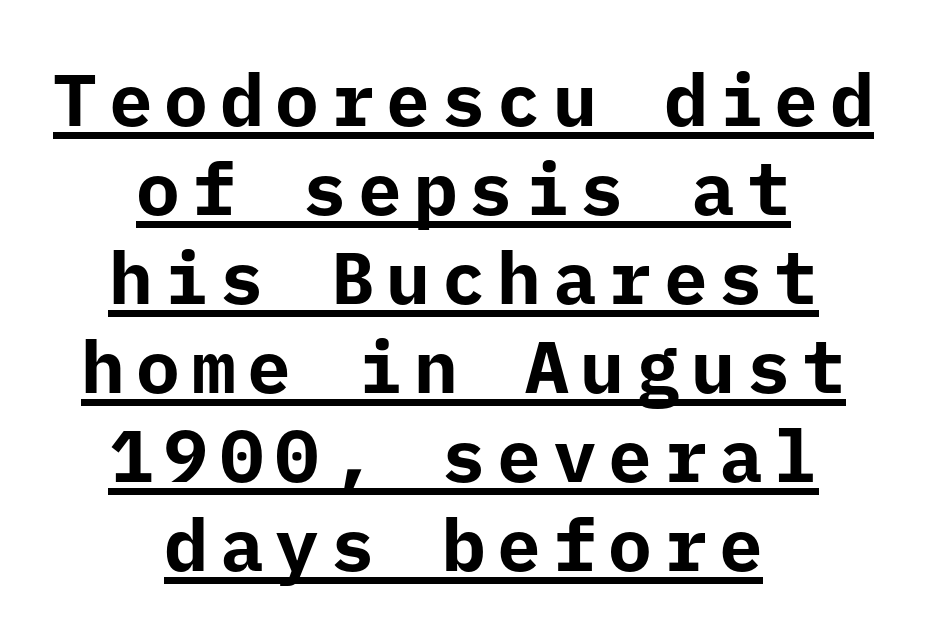
The rag falls on both sides of this text block equally. Examine the stroke ends and you'll find no serifs. It's the straight-up-and-down kind of type. Heavy, bold letterforms. Looks like terminal output: every glyph gets an equal slot.
